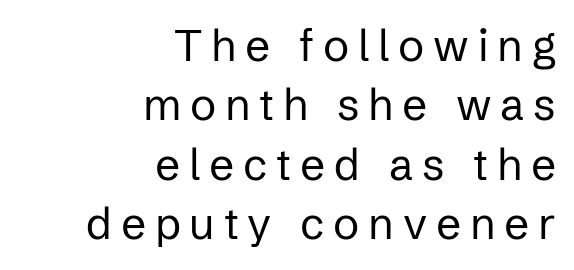
Note the varied advance widths — an 'i' is clearly narrower than an 'm'. Observe the absence of serifs on each vertical stroke in this sample. The gaps between neighbouring characters are conspicuously large. The letterforms sit at book weight or below. Students, observe: this is what conventionally led text looks like.
